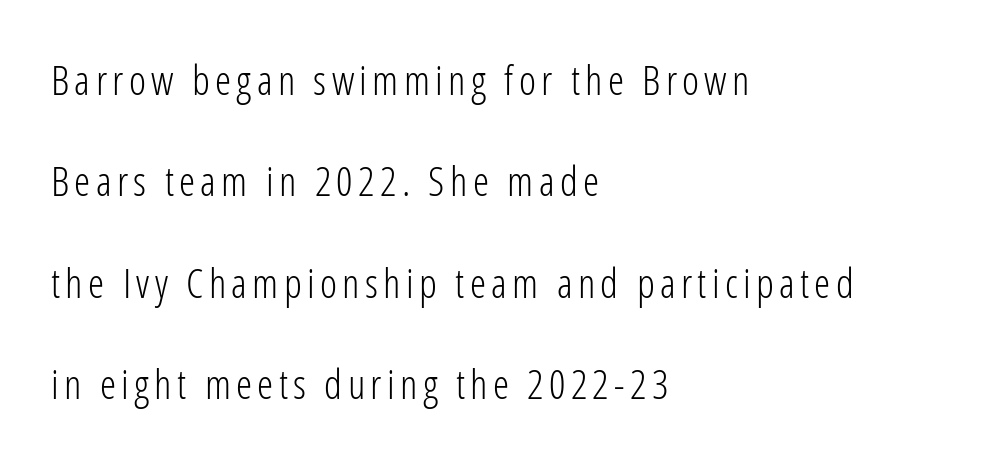
Q: Is the text bold? A: No.
Q: Is the text italic (slanted)? A: No, it is upright.
Q: Is the typeface a serif or a sans-serif typeface? A: Sans-serif.
Q: Is the text underlined? A: No.
Q: How is the paragraph aligned? A: Left-aligned.
Q: Is the spacing between lines tight, normal or loose? A: Loose.
Q: Width (condensed, normal, or wide)? A: Condensed.
Q: Stroke contrast? A: Low.
Q: x-height? A: Medium.
Q: Monospaced? A: No.
